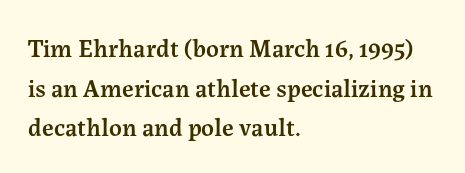
Q: Is the text bold? A: Semi-bold.
Q: Is the text italic (slanted)? A: No, it is upright.
Q: Is the text underlined? A: No.
Q: How is the paragraph aligned? A: Left-aligned.
Q: Is the spacing between letters normal or unusually wide? A: Normal.
Q: Is the spacing between lines tight, normal or loose? A: Normal.
